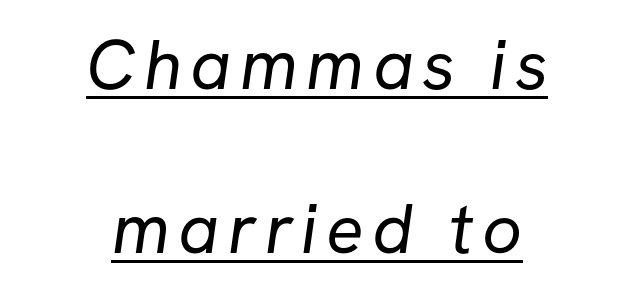
Q: Is the text bold? A: No.
Q: Is the typeface a serif or a sans-serif typeface? A: Sans-serif.
Q: Is the text underlined? A: Yes.
Q: How is the paragraph aligned? A: Centered.
Q: Is the spacing between lines tight, normal or loose? A: Loose.
Q: Width (condensed, normal, or wide)? A: Normal.
Q: Stroke contrast? A: Low.
Q: x-height? A: Medium.
Q: Monospaced? A: No.
